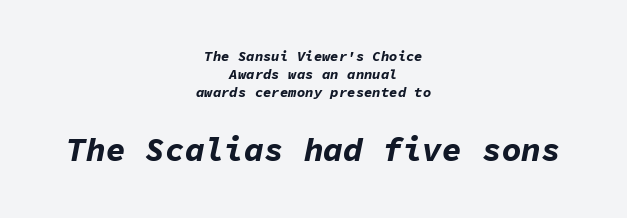
The image shows 33 px bold type, italic (leaning right), monospaced; set centered, normal line spacing (1.3x), normal letter spacing, not underlined; the second (bottom) block is 2.36x larger; low stroke contrast and a medium x-height.
